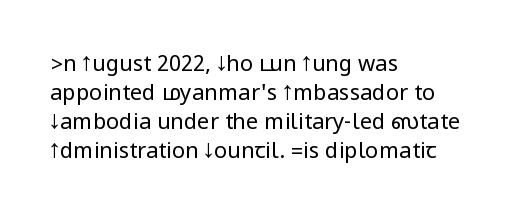
Q: Is the text bold? A: No.
Q: Is the text italic (slanted)? A: No, it is upright.
Q: Is the text underlined? A: No.
Q: How is the paragraph aligned? A: Left-aligned.
Q: Is the spacing between letters normal or unusually wide? A: Normal.
Q: Is the spacing between lines tight, normal or loose? A: Normal.
